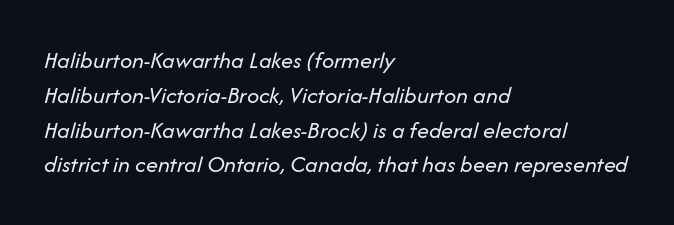
Q: Is the text bold? A: No.
Q: Is the text italic (slanted)? A: Yes, it leans right by about 14 degrees.
Q: Is the text underlined? A: No.
Q: How is the paragraph aligned? A: Left-aligned.
Q: Is the spacing between letters normal or unusually wide? A: Normal.
Q: Is the spacing between lines tight, normal or loose? A: Normal.
